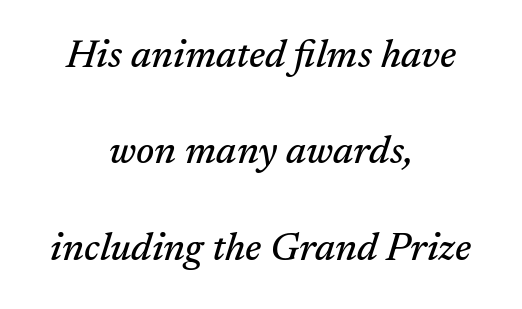
A great deal of white space separates one row of letters from the next. Each word holds together tightly as a unit, with standard inter-letter gaps. Only glyphs here, with clear space below each row. The face used here is proportionally spaced, like ordinary book or web type. Examine the stroke ends and you'll spot serifs.
